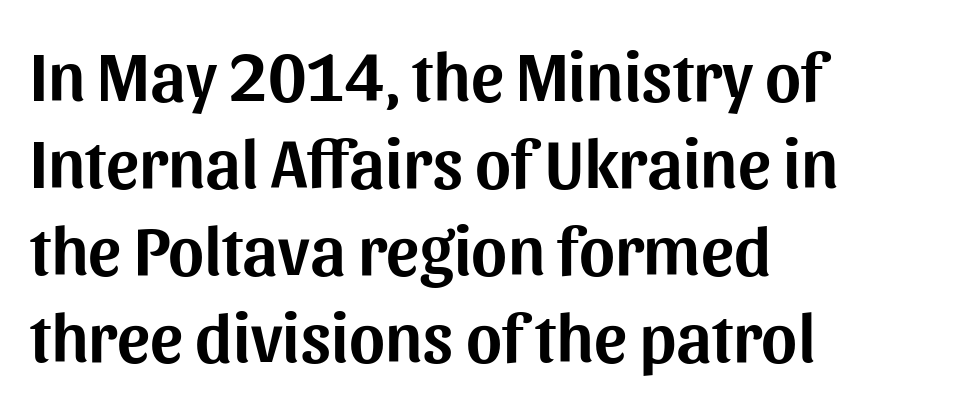
The image shows 69 px sans-serif type, upright; set left-aligned, normal line spacing (1.26x), normal letter spacing, not underlined; medium stroke contrast and a medium x-height.
